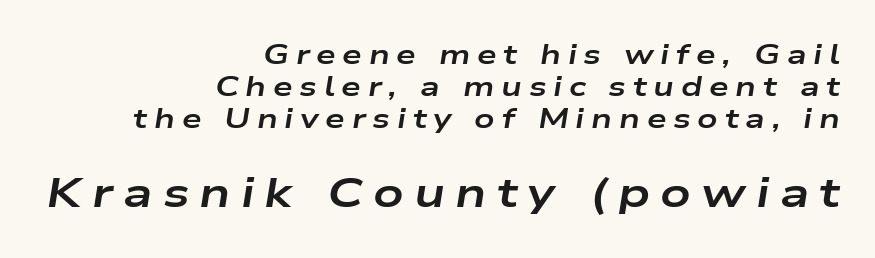
{"italic": "yes", "lean": "right", "slant_degrees": 9, "bold": "yes", "weight": "bold", "width": "wide", "stroke_contrast": "low", "x_height": "medium", "monospaced": "no", "underline": "no", "align": "right", "line_spacing": "tight", "line_spacing_ratio": 1.14, "letter_spacing": "wide", "letter_spacing_em": 0.24, "larger_block": "second", "size_ratio": 1.5, "glyph_px": 42}
